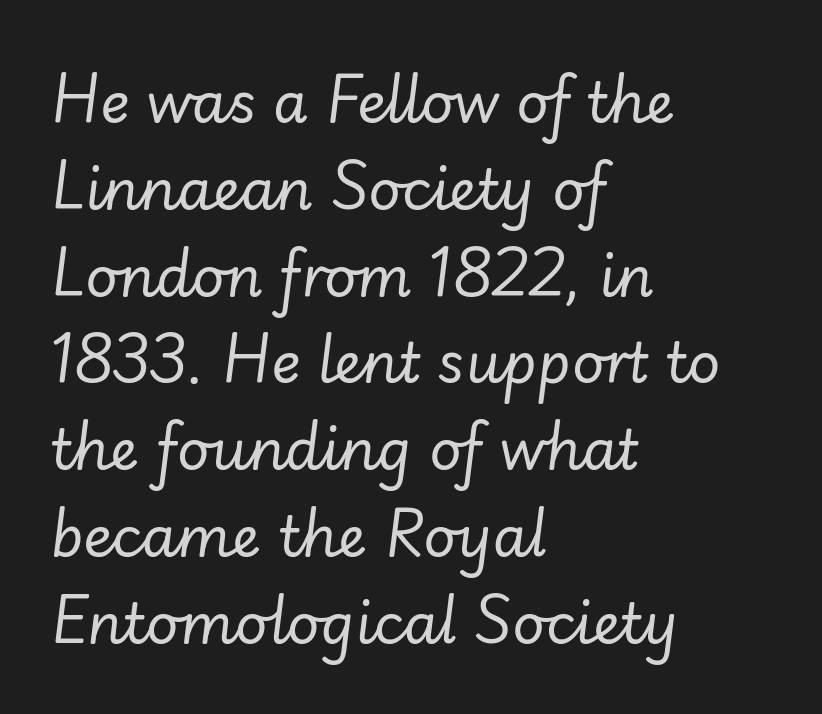
The image shows 56 px regular-weight type, italic (leaning right); set left-aligned, normal line spacing (1.55x), normal letter spacing, not underlined; low stroke contrast and a small x-height.
